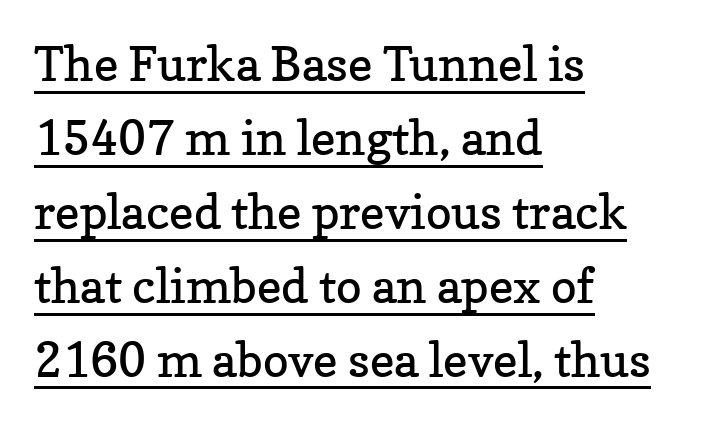
Q: Is the text bold? A: No.
Q: Is the text italic (slanted)? A: No, it is upright.
Q: Is the typeface a serif or a sans-serif typeface? A: Serif.
Q: Is the text underlined? A: Yes.
Q: How is the paragraph aligned? A: Left-aligned.
Q: Is the spacing between letters normal or unusually wide? A: Normal.
Q: Is the spacing between lines tight, normal or loose? A: Normal.
Q: Width (condensed, normal, or wide)? A: Normal.
Q: Stroke contrast? A: Low.
Q: x-height? A: Medium.
Q: Monospaced? A: No.
